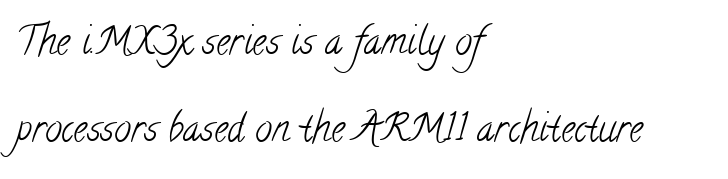
One-word summary of the alignment: left. Spacing between characters is what you'd get straight out of the box. Type without underlining. Do the characters align in a grid? No, the font is proportional. Nothing heavy about these letters — not bold at all. Regarding serifs, this sample has them.
